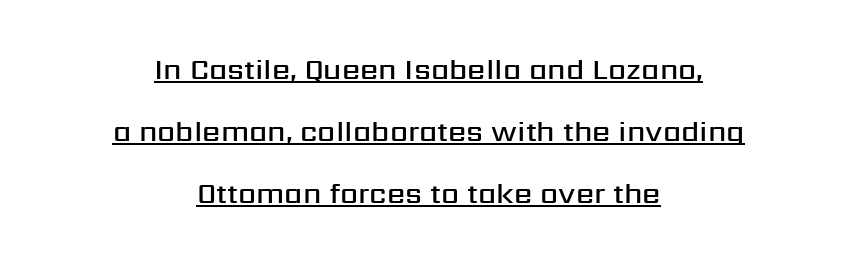
{"serif": "no", "italic": "no", "bold": "semi", "weight": "semibold", "width": "normal", "stroke_contrast": "medium", "x_height": "medium", "monospaced": "no", "underline": "yes", "align": "center", "line_spacing": "loose", "line_spacing_ratio": 2.14, "letter_spacing": "normal", "letter_spacing_em": 0.0, "glyph_px": 29}
